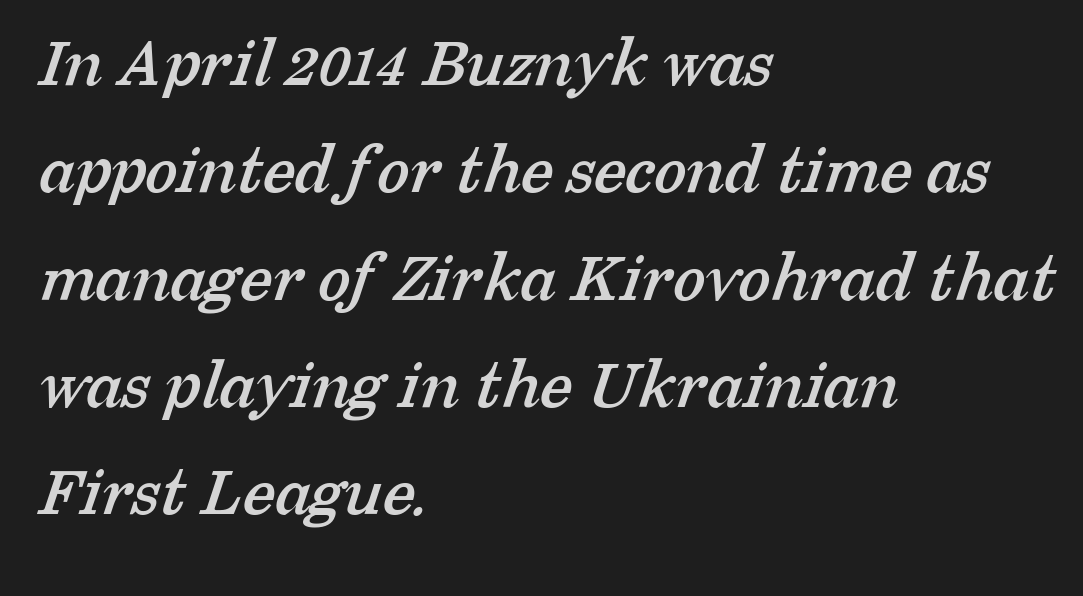
Q: Is the typeface a serif or a sans-serif typeface? A: Serif.
Q: Is the text underlined? A: No.
Q: How is the paragraph aligned? A: Left-aligned.
Q: Is the spacing between letters normal or unusually wide? A: Normal.
Q: Is the spacing between lines tight, normal or loose? A: Normal.
Q: Width (condensed, normal, or wide)? A: Normal.
Q: Stroke contrast? A: Low.
Q: x-height? A: Medium.
Q: Monospaced? A: No.
